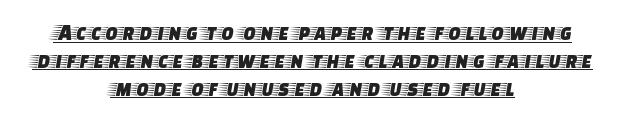
Q: Is the text italic (slanted)? A: Yes.
Q: Is the text underlined? A: Yes.
Q: How is the paragraph aligned? A: Centered.
Q: Is the spacing between letters normal or unusually wide? A: Normal.
